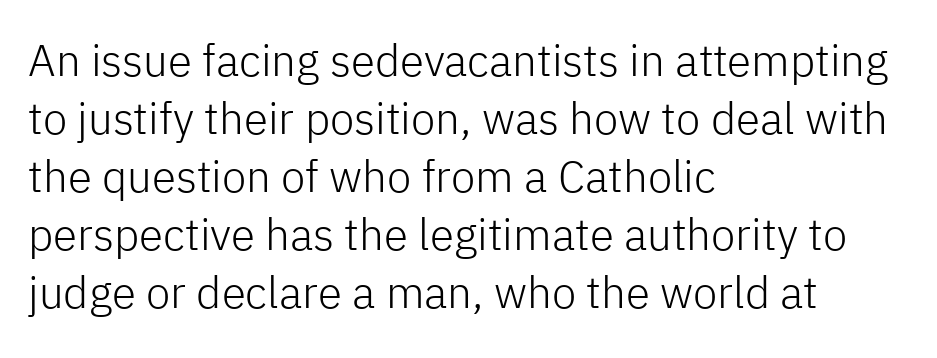
The image shows 44 px light sans-serif type, upright; set left-aligned, normal line spacing (1.32x), normal letter spacing, not underlined; low stroke contrast and a medium x-height.
